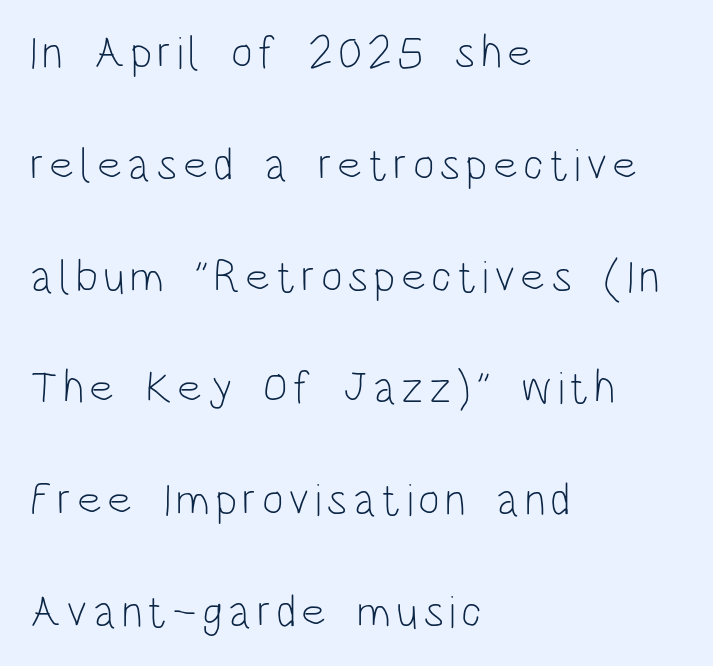
The image shows 46 px light, condensed sans-serif type, upright; set left-aligned, loose line spacing (2.43x), not underlined; low stroke contrast and a large x-height.
